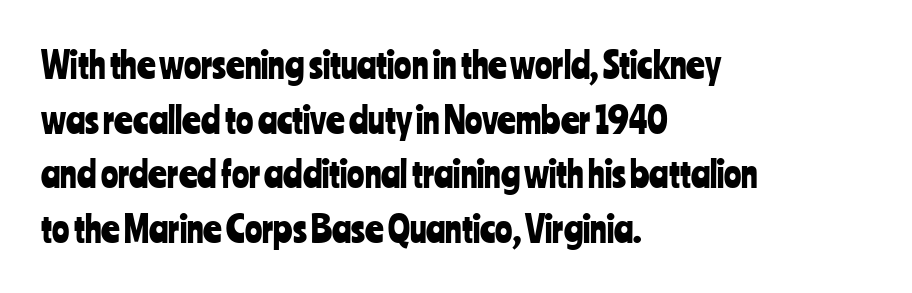
{"serif": "no", "italic": "no", "width": "condensed", "stroke_contrast": "low", "x_height": "medium", "monospaced": "no", "underline": "no", "align": "left", "line_spacing": "normal", "line_spacing_ratio": 1.52, "letter_spacing": "normal", "letter_spacing_em": 0.0, "glyph_px": 36}
